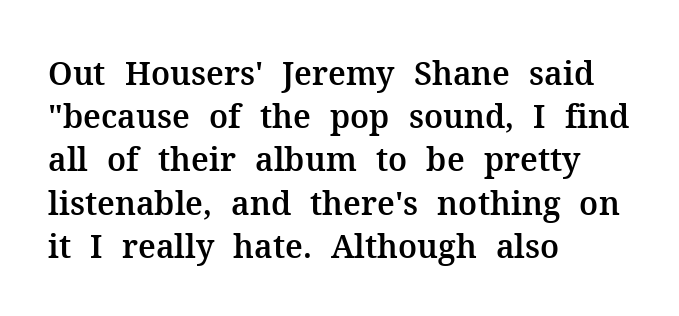
The image shows 32 px serif type, upright; set left-aligned, normal line spacing (1.35x), normal letter spacing, not underlined; medium stroke contrast and a medium x-height.
